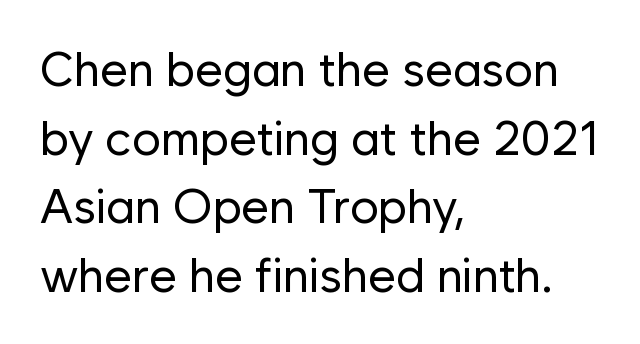
The gap between lines stays unmarked. Ordinary non-slanted type is in use. Does the copy run flush right? No — it runs flush left. Bold? No — there's no thickening of the strokes. Students, note that the glyphs here touch the page at normal intervals.
